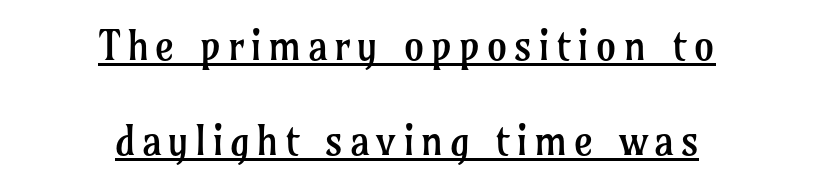
The image shows 41 px regular-weight serif type, upright; set centered, loose line spacing (2.32x), underlined; low stroke contrast and a medium x-height.
